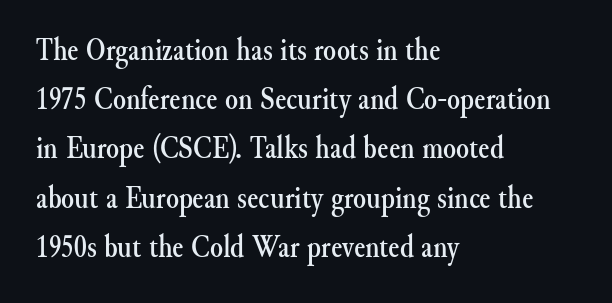
Q: Is the text italic (slanted)? A: No, it is upright.
Q: Is the typeface a serif or a sans-serif typeface? A: Serif.
Q: Is the text underlined? A: No.
Q: How is the paragraph aligned? A: Left-aligned.
Q: Is the spacing between letters normal or unusually wide? A: Normal.
Q: Is the spacing between lines tight, normal or loose? A: Normal.
Q: Width (condensed, normal, or wide)? A: Normal.
Q: Stroke contrast? A: Medium.
Q: x-height? A: Small.
Q: Monospaced? A: No.
